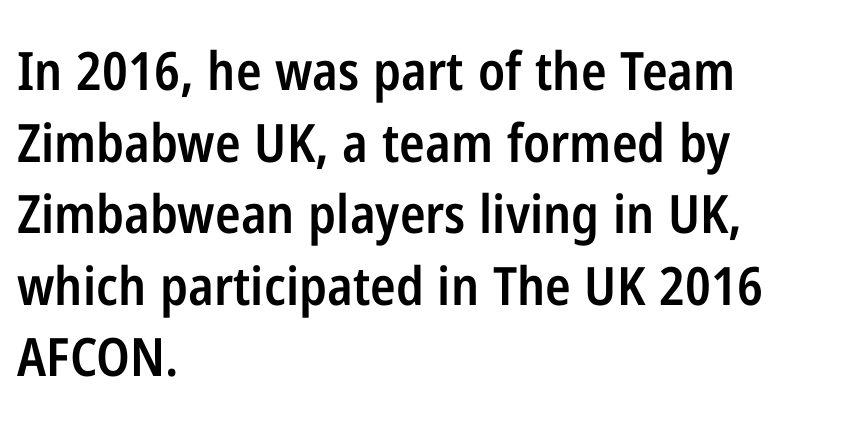
Q: Is the text bold? A: Semi-bold.
Q: Is the text italic (slanted)? A: No, it is upright.
Q: Is the typeface a serif or a sans-serif typeface? A: Sans-serif.
Q: Is the text underlined? A: No.
Q: How is the paragraph aligned? A: Left-aligned.
Q: Is the spacing between letters normal or unusually wide? A: Normal.
Q: Is the spacing between lines tight, normal or loose? A: Normal.
Q: Width (condensed, normal, or wide)? A: Condensed.
Q: Stroke contrast? A: Low.
Q: x-height? A: Medium.
Q: Monospaced? A: No.
